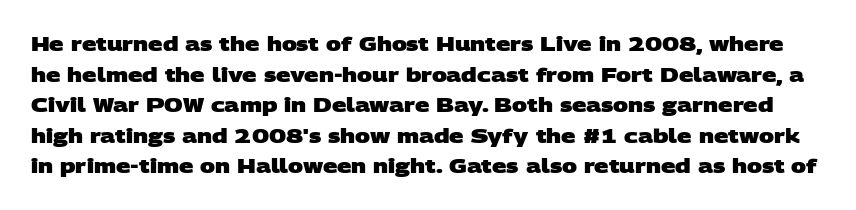
Q: Is the text bold? A: Yes.
Q: Is the text underlined? A: No.
Q: Is the spacing between letters normal or unusually wide? A: Normal.
Q: Is the spacing between lines tight, normal or loose? A: Normal.
